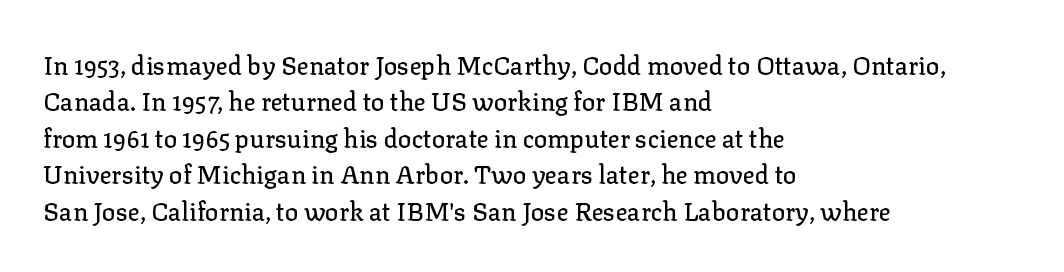
The image shows 25 px text type, upright; set left-aligned, normal line spacing (1.46x), normal letter spacing, not underlined.
